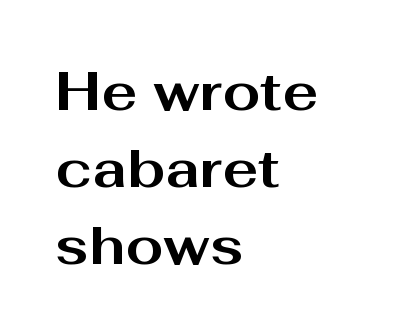
Q: Is the text bold? A: Yes.
Q: Is the text italic (slanted)? A: No, it is upright.
Q: Is the typeface a serif or a sans-serif typeface? A: Sans-serif.
Q: Is the text underlined? A: No.
Q: How is the paragraph aligned? A: Left-aligned.
Q: Is the spacing between letters normal or unusually wide? A: Normal.
Q: Is the spacing between lines tight, normal or loose? A: Normal.
Q: Width (condensed, normal, or wide)? A: Wide.
Q: Stroke contrast? A: Medium.
Q: x-height? A: Medium.
Q: Monospaced? A: No.
